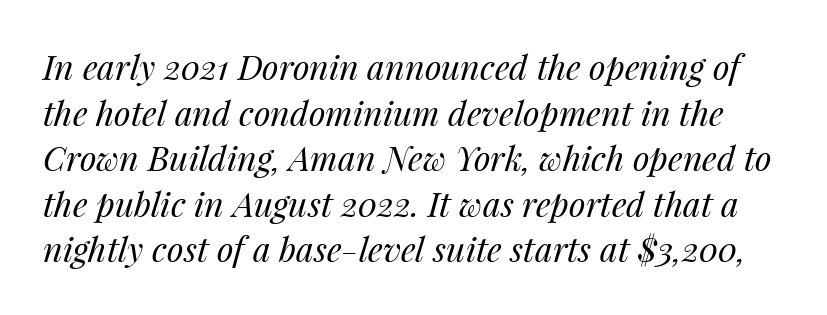
The image shows 34 px regular-weight type, italic (leaning right); set normal line spacing (1.34x), normal letter spacing, not underlined; medium stroke contrast and a medium x-height.
